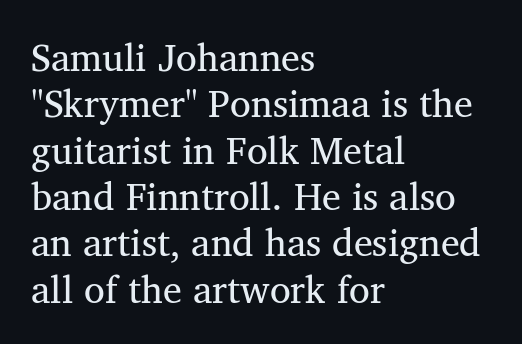
The font is comparable to plain body text, perhaps lighter. Quick note: not italic, upright. In terms of letterspacing, this is plain default setting. Serifs: yes, visible at the terminals of the letterforms. Only glyphs here, with clear space below each row.
